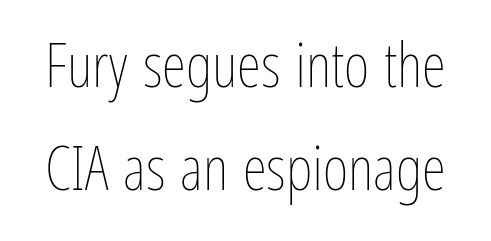
The image shows 62 px thin, condensed type, upright; set normal line spacing (1.66x), normal letter spacing, not underlined; low stroke contrast and a medium x-height.
